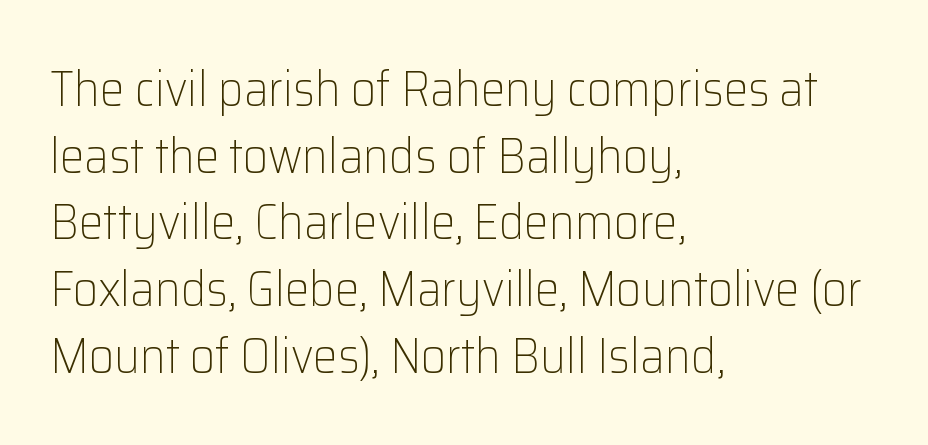
Q: Is the text bold? A: No.
Q: Is the text italic (slanted)? A: No, it is upright.
Q: Is the typeface a serif or a sans-serif typeface? A: Sans-serif.
Q: Is the text underlined? A: No.
Q: How is the paragraph aligned? A: Left-aligned.
Q: Is the spacing between letters normal or unusually wide? A: Normal.
Q: Is the spacing between lines tight, normal or loose? A: Normal.
Q: Width (condensed, normal, or wide)? A: Normal.
Q: Stroke contrast? A: Low.
Q: x-height? A: Medium.
Q: Monospaced? A: No.
